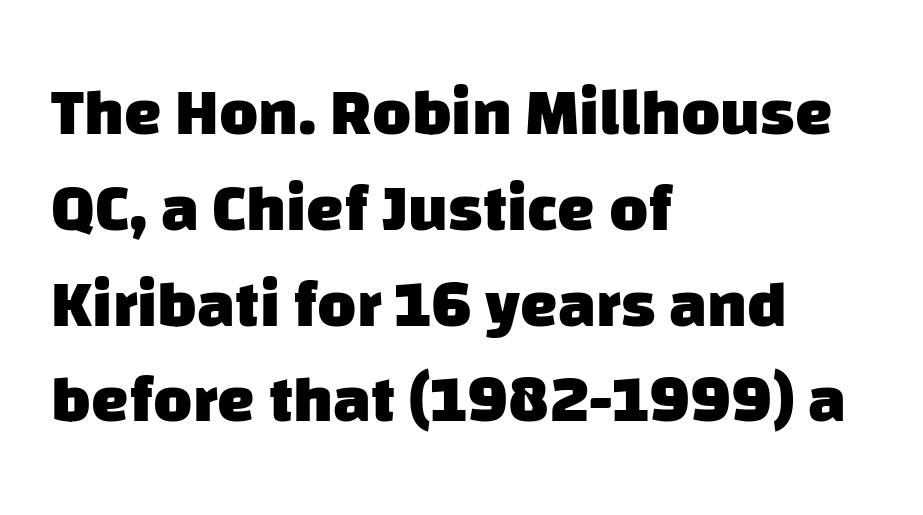
Q: Is the text bold? A: Yes.
Q: Is the typeface a serif or a sans-serif typeface? A: Sans-serif.
Q: Is the text underlined? A: No.
Q: How is the paragraph aligned? A: Left-aligned.
Q: Is the spacing between letters normal or unusually wide? A: Normal.
Q: Is the spacing between lines tight, normal or loose? A: Normal.
Q: Width (condensed, normal, or wide)? A: Normal.
Q: Stroke contrast? A: Low.
Q: x-height? A: Large.
Q: Monospaced? A: No.
